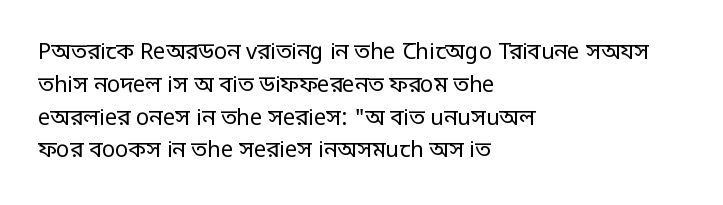
Q: Is the text bold? A: No.
Q: Is the text italic (slanted)? A: No, it is upright.
Q: Is the text underlined? A: No.
Q: How is the paragraph aligned? A: Left-aligned.
Q: Is the spacing between letters normal or unusually wide? A: Normal.
Q: Is the spacing between lines tight, normal or loose? A: Normal.
